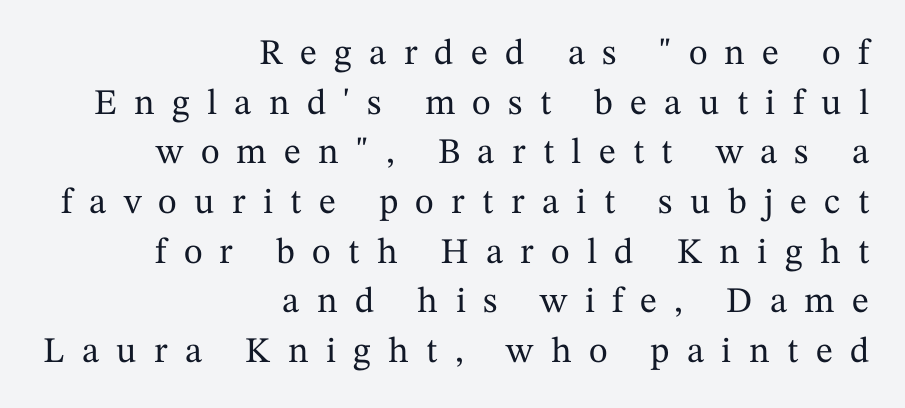
Old-style or modern, the face here clearly has serifs. Any mark beneath the type? The region is blank. Words appear elongated and porous because spacing is wide. A flush-right, rag-left setting is used for this passage.
